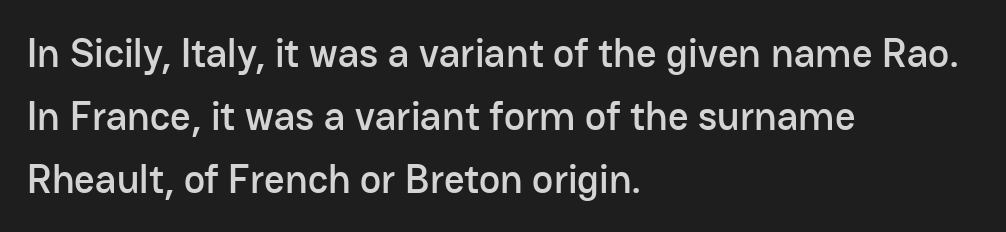
Varying glyph widths throughout — classic text-font behaviour. Compared with a centered layout, this one pins lines to the left instead. The horizontal fit of the characters is conventional and even. In terms of posture, this sample is upright. Quick note: interline space is typical.
